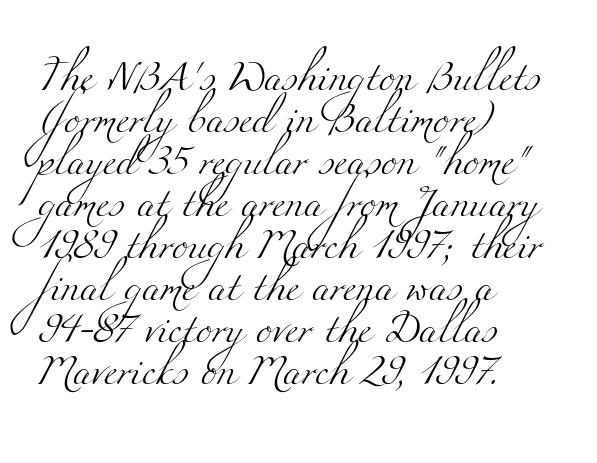
{"bold": "no", "weight": "light", "width": "wide", "stroke_contrast": "medium", "x_height": "small", "monospaced": "no", "underline": "no", "align": "left", "line_spacing": "normal", "line_spacing_ratio": 1.4, "letter_spacing": "normal", "letter_spacing_em": 0.0, "glyph_px": 30}
